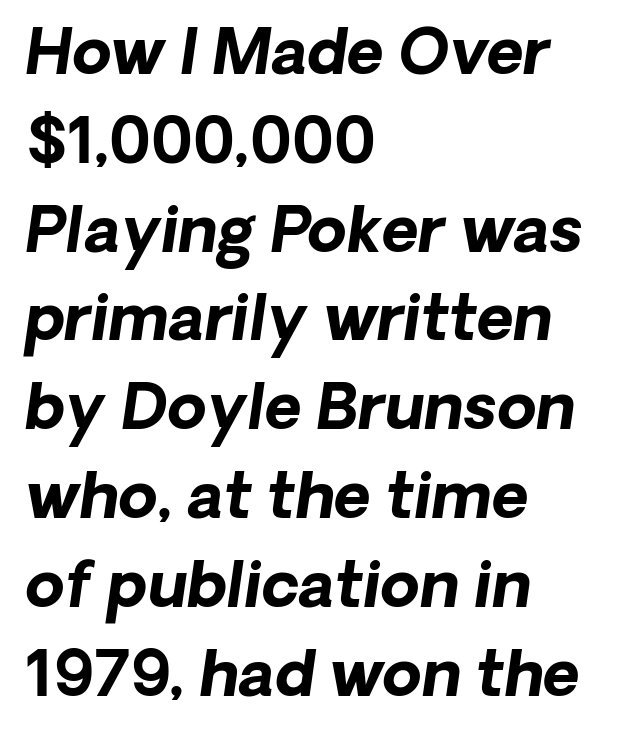
{"italic": "yes", "lean": "right", "slant_degrees": 8, "bold": "yes", "weight": "bold", "width": "normal", "stroke_contrast": "low", "x_height": "medium", "monospaced": "no", "underline": "no", "align": "left", "line_spacing": "normal", "line_spacing_ratio": 1.41, "letter_spacing": "normal", "letter_spacing_em": 0.0, "glyph_px": 63}
